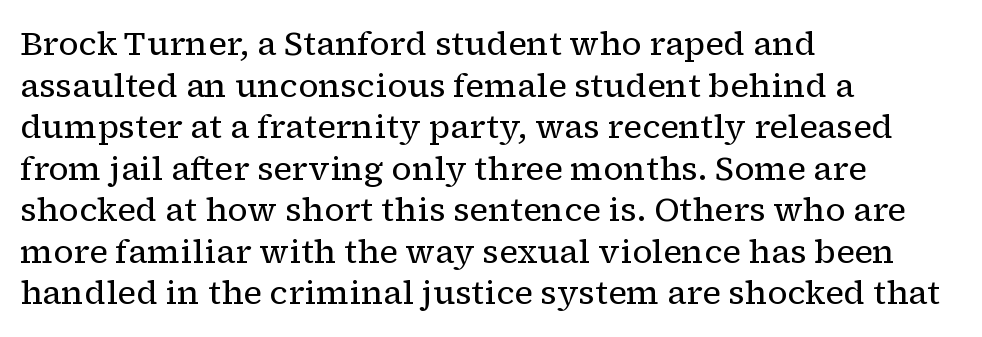
{"serif": "yes", "italic": "no", "bold": "no", "weight": "regular", "width": "normal", "stroke_contrast": "low", "x_height": "medium", "monospaced": "no", "underline": "no", "align": "left", "line_spacing": "normal", "line_spacing_ratio": 1.26, "letter_spacing": "normal", "letter_spacing_em": 0.0, "glyph_px": 33}
